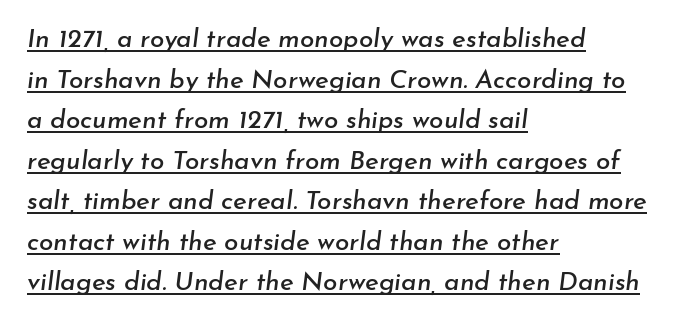
These lines stack with their left ends in a neat column. The typesetter has applied underlining to the passage shown. In terms of leading, this rendering sits right in the middle. The specimen reads as italic at a glance.
